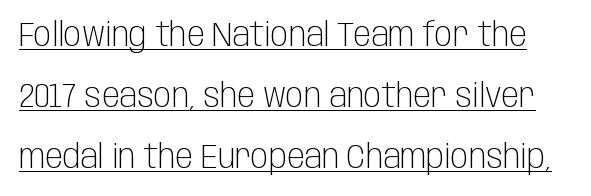
The image shows 33 px light, condensed sans-serif type, upright; set line spacing 1.85x, normal letter spacing, underlined; low stroke contrast and a large x-height.
